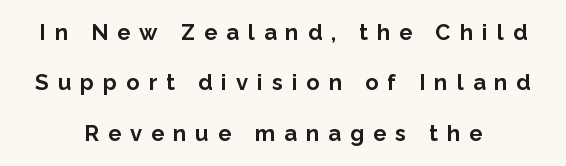
Q: Is the text bold? A: Yes.
Q: Is the text italic (slanted)? A: No, it is upright.
Q: Is the text underlined? A: No.
Q: How is the paragraph aligned? A: Centered.
Q: Is the spacing between letters normal or unusually wide? A: Unusually wide.
Q: Is the spacing between lines tight, normal or loose? A: Loose.
